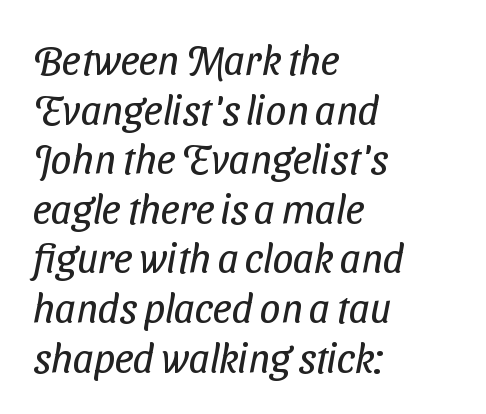
The image shows 41 px regular-weight, condensed sans-serif type; set left-aligned, line spacing 1.21x, normal letter spacing, not underlined; low stroke contrast and a medium x-height.
